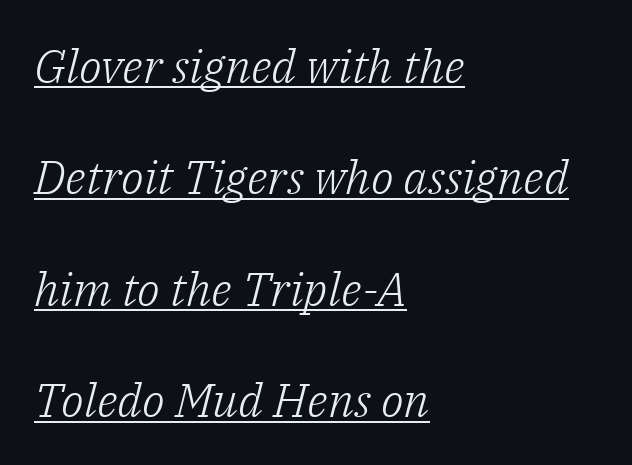
The passage is arranged the way most books set body copy — flush left. You could call the tracking neutral — neither tight nor loose. Little horizontal feet cap the strokes, marking this as serif type. A typesetter would call this leading open, well beyond the default. This is underlined copy, the kind a proofreader might mark for attention. The font is comparable to plain body text, perhaps lighter.
